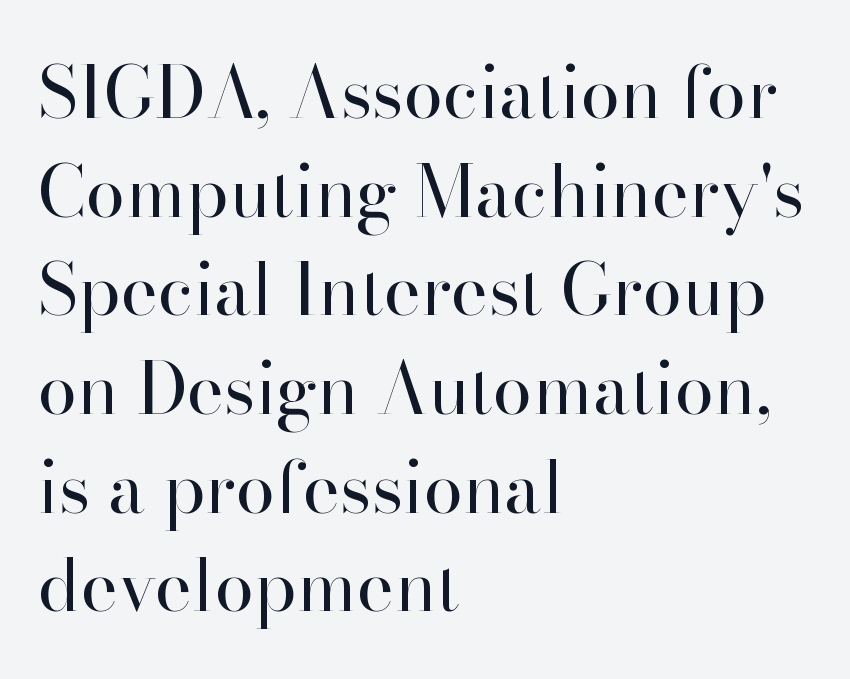
You could call the tracking neutral — neither tight nor loose. Is there any slant? The stems are plumb. Is the stroke heavy? The answer is a plain regular-or-lighter. The strip under each line holds only bare page. Is this a fixed-width face? No — the glyphs have proportional, varying widths.
